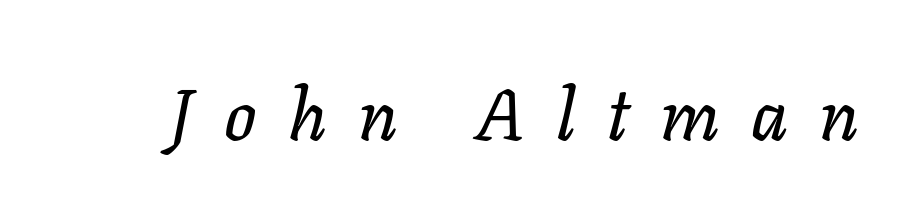
{"italic": "yes", "lean": "right", "slant_degrees": 11, "width": "normal", "stroke_contrast": "low", "x_height": "medium", "monospaced": "no", "underline": "no", "letter_spacing": "wide", "letter_spacing_em": 0.44, "glyph_px": 71}
